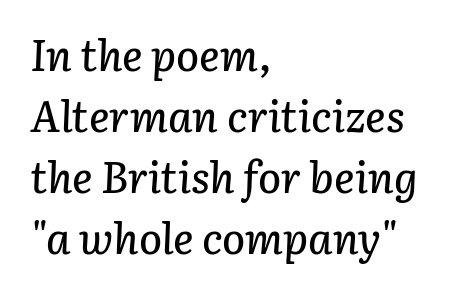
Emphasis-style slanted type is in use. Horizontal bands of white between lines are of average thickness. Varying glyph widths throughout — classic text-font behaviour. Just letters on the line, the space beneath them empty.
